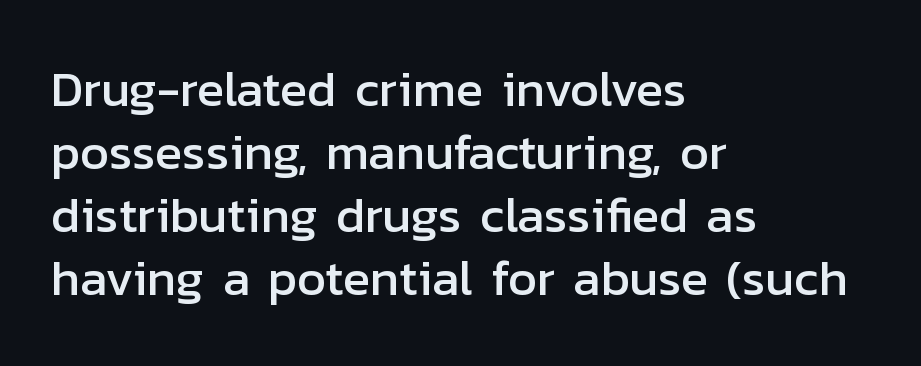
The image shows 50 px sans-serif type, upright; set left-aligned, normal line spacing (1.26x), normal letter spacing, not underlined; low stroke contrast and a medium x-height.
